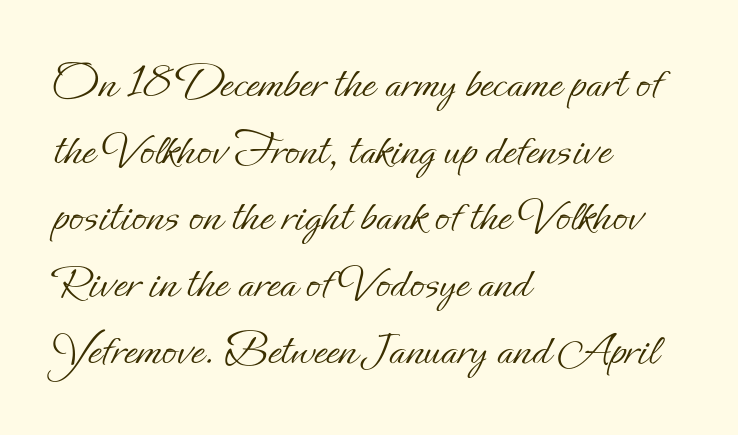
{"bold": "no", "weight": "light", "width": "normal", "stroke_contrast": "low", "x_height": "small", "monospaced": "no", "underline": "no", "align": "left", "line_spacing": "normal", "line_spacing_ratio": 1.39, "letter_spacing": "normal", "letter_spacing_em": 0.0, "glyph_px": 48}
